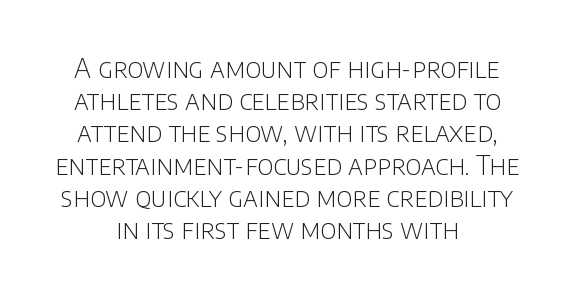
{"italic": "no", "bold": "no", "underline": "no", "align": "center", "line_spacing_ratio": 1.24, "letter_spacing": "normal", "letter_spacing_em": 0.0, "glyph_px": 26}
